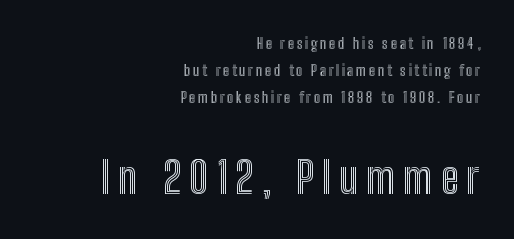
Q: Is the text italic (slanted)? A: No, it is upright.
Q: Is the text underlined? A: No.
Q: How is the paragraph aligned? A: Right-aligned.
Q: Which block of text is set in a larger size, the first (top) or the second (bottom)? A: The second (bottom) one.
Q: Width (condensed, normal, or wide)? A: Condensed.
Q: x-height? A: Medium.
Q: Monospaced? A: No.
